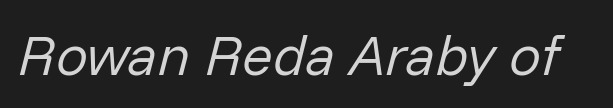
Q: Is the text bold? A: No.
Q: Is the text italic (slanted)? A: Yes, it leans right by about 14 degrees.
Q: Is the text underlined? A: No.
Q: Is the spacing between letters normal or unusually wide? A: Normal.
Q: Width (condensed, normal, or wide)? A: Normal.
Q: Stroke contrast? A: Low.
Q: x-height? A: Medium.
Q: Monospaced? A: No.
